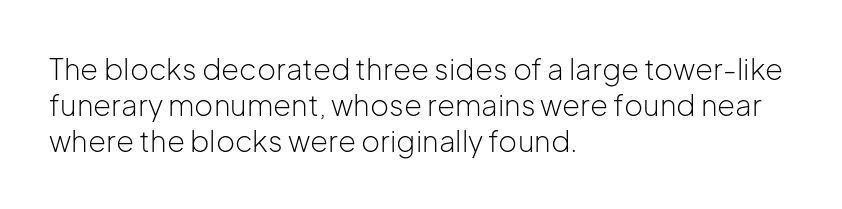
Q: Is the text bold? A: No.
Q: Is the text italic (slanted)? A: No, it is upright.
Q: Is the typeface a serif or a sans-serif typeface? A: Sans-serif.
Q: Is the text underlined? A: No.
Q: How is the paragraph aligned? A: Left-aligned.
Q: Is the spacing between letters normal or unusually wide? A: Normal.
Q: Is the spacing between lines tight, normal or loose? A: Normal.
Q: Width (condensed, normal, or wide)? A: Normal.
Q: Stroke contrast? A: Low.
Q: x-height? A: Medium.
Q: Monospaced? A: No.
